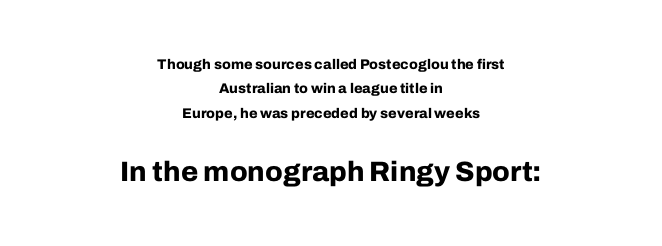
Q: Is the text bold? A: Yes.
Q: Is the text italic (slanted)? A: No, it is upright.
Q: Is the typeface a serif or a sans-serif typeface? A: Sans-serif.
Q: Is the text underlined? A: No.
Q: How is the paragraph aligned? A: Centered.
Q: Is the spacing between letters normal or unusually wide? A: Normal.
Q: Which block of text is set in a larger size, the first (top) or the second (bottom)? A: The second (bottom) one.
Q: Width (condensed, normal, or wide)? A: Normal.
Q: Stroke contrast? A: Low.
Q: x-height? A: Medium.
Q: Monospaced? A: No.
